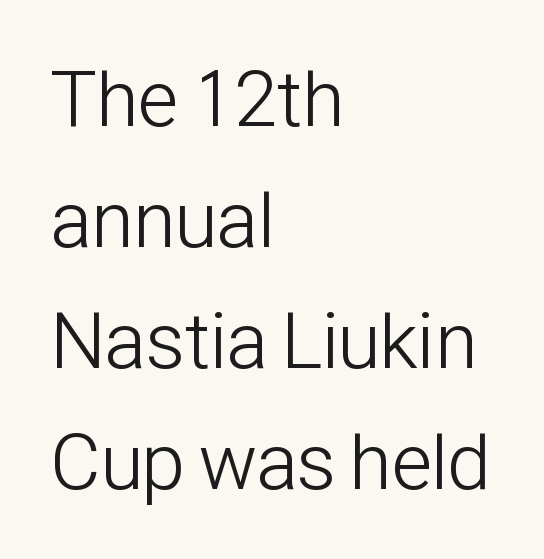
{"serif": "no", "italic": "no", "bold": "no", "weight": "light", "width": "condensed", "stroke_contrast": "low", "x_height": "medium", "monospaced": "no", "underline": "no", "align": "left", "line_spacing": "normal", "line_spacing_ratio": 1.53, "letter_spacing": "normal", "letter_spacing_em": 0.0, "glyph_px": 79}
